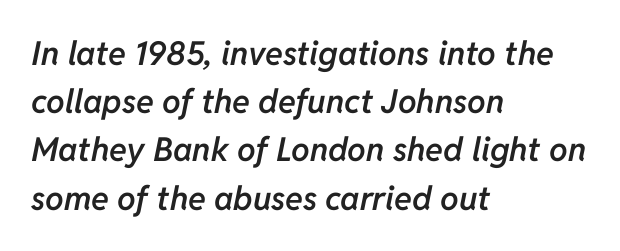
A typesetter would call this leading conventional body-copy spacing. Words float on clear page, feet unadorned. Weight check: semibold — heavier than regular, not quite bold. The face used here is proportionally spaced, like ordinary book or web type.
